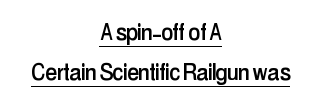
The rendered words wear a rule along their underside. What stands out about the letter spacing? Nothing — it is the standard amount. Vertically, the passage feels balanced, rows spaced as you'd expect. The lettering holds an erect, upright posture throughout.
